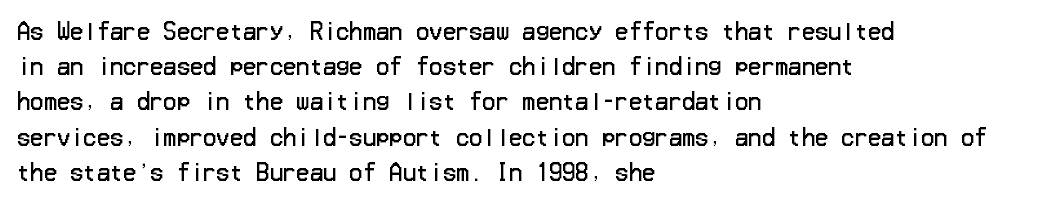
{"italic": "no", "bold": "no", "underline": "no", "align": "left", "line_spacing": "normal", "line_spacing_ratio": 1.6, "letter_spacing": "normal", "letter_spacing_em": 0.0, "glyph_px": 22}
